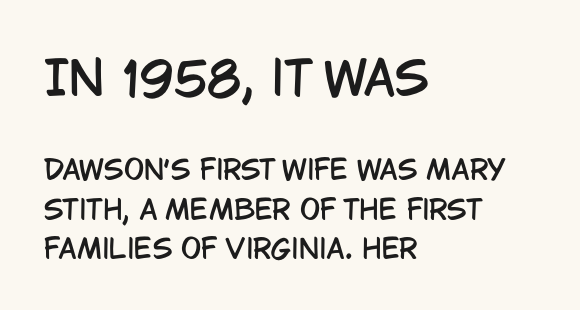
The image shows 47 px condensed sans-serif type, upright; set left-aligned, normal line spacing (1.46x), normal letter spacing, not underlined; the first (top) block is 1.74x larger; low stroke contrast and a large x-height.
